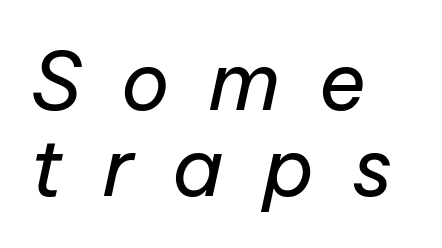
Q: Is the text bold? A: No.
Q: Is the text italic (slanted)? A: Yes, it leans right by about 12 degrees.
Q: Is the text underlined? A: No.
Q: How is the paragraph aligned? A: Left-aligned.
Q: Is the spacing between letters normal or unusually wide? A: Unusually wide.
Q: Is the spacing between lines tight, normal or loose? A: Tight.
Q: Width (condensed, normal, or wide)? A: Normal.
Q: Stroke contrast? A: Low.
Q: x-height? A: Medium.
Q: Monospaced? A: No.
